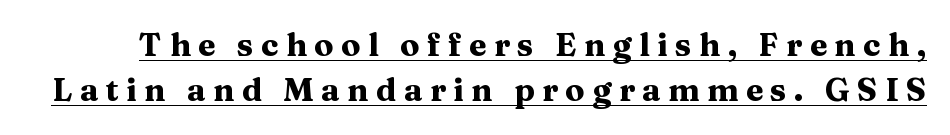
Q: Is the text bold? A: Yes.
Q: Is the text italic (slanted)? A: No, it is upright.
Q: Is the typeface a serif or a sans-serif typeface? A: Serif.
Q: Is the text underlined? A: Yes.
Q: Is the spacing between letters normal or unusually wide? A: Unusually wide.
Q: Is the spacing between lines tight, normal or loose? A: Normal.
Q: Width (condensed, normal, or wide)? A: Wide.
Q: Stroke contrast? A: Medium.
Q: x-height? A: Medium.
Q: Monospaced? A: No.
